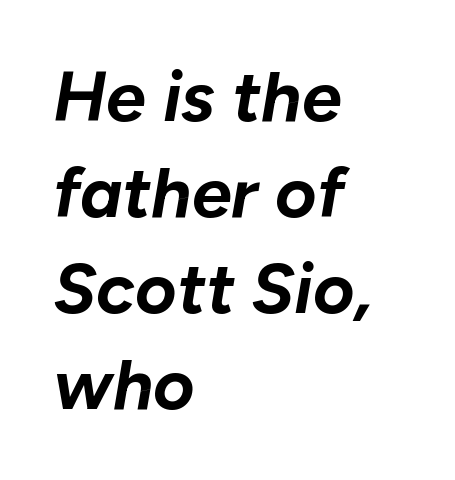
Q: Is the text bold? A: Yes.
Q: Is the text italic (slanted)? A: Yes, it leans right by about 10 degrees.
Q: Is the text underlined? A: No.
Q: How is the paragraph aligned? A: Left-aligned.
Q: Is the spacing between letters normal or unusually wide? A: Normal.
Q: Is the spacing between lines tight, normal or loose? A: Normal.
Q: Width (condensed, normal, or wide)? A: Normal.
Q: Stroke contrast? A: Low.
Q: x-height? A: Medium.
Q: Monospaced? A: No.
